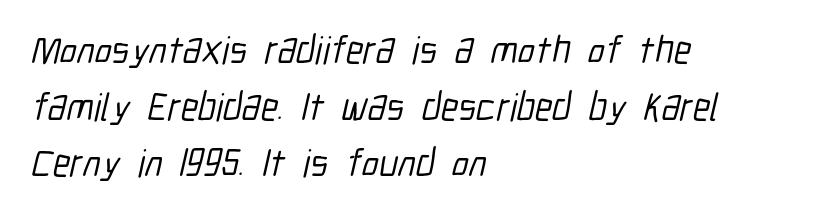
Q: Is the typeface a serif or a sans-serif typeface? A: Sans-serif.
Q: Is the text underlined? A: No.
Q: How is the paragraph aligned? A: Left-aligned.
Q: Is the spacing between letters normal or unusually wide? A: Normal.
Q: Is the spacing between lines tight, normal or loose? A: Normal.
Q: Width (condensed, normal, or wide)? A: Condensed.
Q: Stroke contrast? A: Low.
Q: x-height? A: Medium.
Q: Monospaced? A: No.
